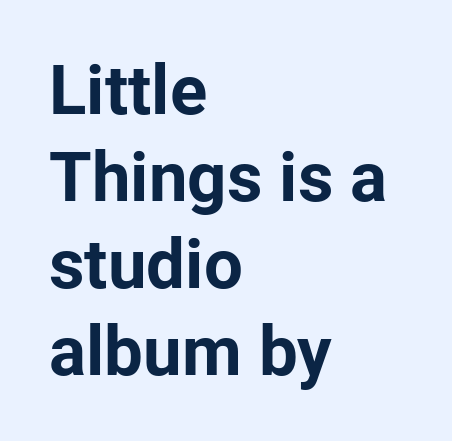
Think of a printed novel: that variable character pitch is what you see here. What kind of face is this? One without serifs — a sans. The gaps between neighbouring characters are ordinary and unremarkable. A clean baseline with only descenders dipping below it. What weight is shown? A full bold with thick strokes.
